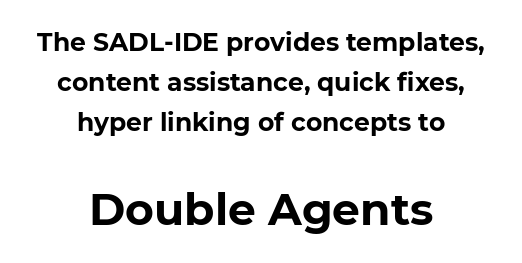
{"serif": "no", "italic": "no", "bold": "yes", "weight": "bold", "width": "normal", "stroke_contrast": "low", "x_height": "medium", "monospaced": "no", "underline": "no", "align": "center", "line_spacing": "normal", "line_spacing_ratio": 1.61, "letter_spacing": "normal", "letter_spacing_em": 0.0, "larger_block": "second", "size_ratio": 1.76, "glyph_px": 44}
